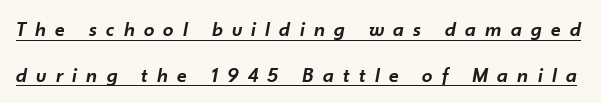
Q: Is the text bold? A: Semi-bold.
Q: Is the text italic (slanted)? A: Yes, it leans right by about 10 degrees.
Q: Is the text underlined? A: Yes.
Q: Is the spacing between letters normal or unusually wide? A: Unusually wide.
Q: Is the spacing between lines tight, normal or loose? A: Loose.
